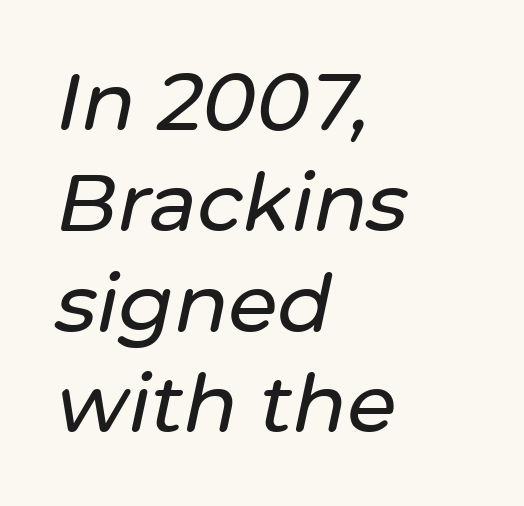
Q: Is the text italic (slanted)? A: Yes, it leans right by about 12 degrees.
Q: Is the text underlined? A: No.
Q: How is the paragraph aligned? A: Left-aligned.
Q: Is the spacing between letters normal or unusually wide? A: Normal.
Q: Is the spacing between lines tight, normal or loose? A: Normal.
Q: Width (condensed, normal, or wide)? A: Normal.
Q: Stroke contrast? A: Low.
Q: x-height? A: Medium.
Q: Monospaced? A: No.
